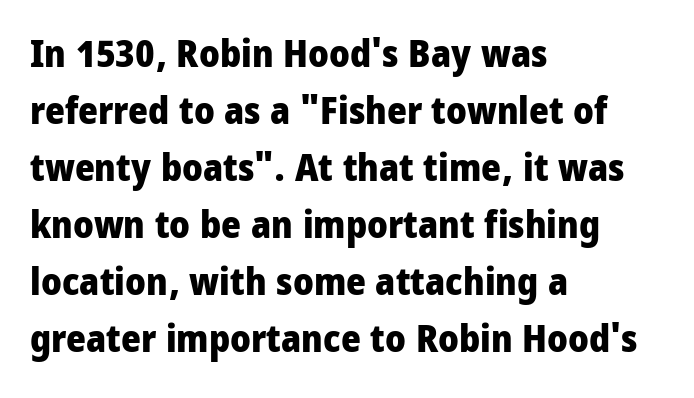
Q: Is the text bold? A: Yes.
Q: Is the text italic (slanted)? A: No, it is upright.
Q: Is the typeface a serif or a sans-serif typeface? A: Sans-serif.
Q: Is the text underlined? A: No.
Q: How is the paragraph aligned? A: Left-aligned.
Q: Is the spacing between letters normal or unusually wide? A: Normal.
Q: Is the spacing between lines tight, normal or loose? A: Normal.
Q: Width (condensed, normal, or wide)? A: Condensed.
Q: Stroke contrast? A: Low.
Q: x-height? A: Large.
Q: Monospaced? A: No.
